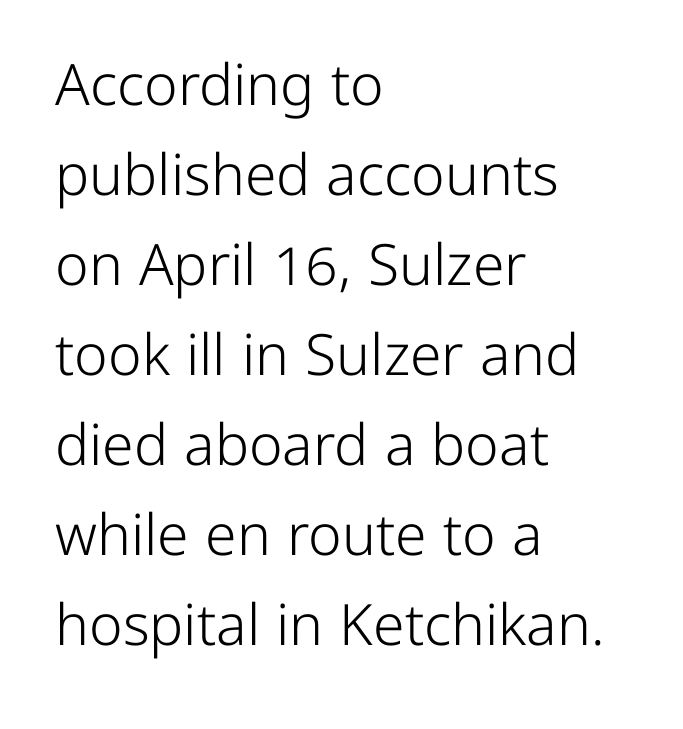
Q: Is the text bold? A: No.
Q: Is the text italic (slanted)? A: No, it is upright.
Q: Is the typeface a serif or a sans-serif typeface? A: Sans-serif.
Q: Is the text underlined? A: No.
Q: How is the paragraph aligned? A: Left-aligned.
Q: Is the spacing between letters normal or unusually wide? A: Normal.
Q: Is the spacing between lines tight, normal or loose? A: Normal.
Q: Width (condensed, normal, or wide)? A: Normal.
Q: Stroke contrast? A: Low.
Q: x-height? A: Medium.
Q: Monospaced? A: No.
